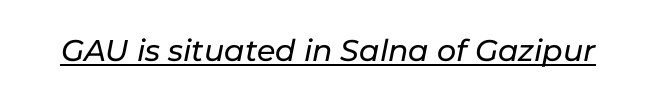
Q: Is the text italic (slanted)? A: Yes, it leans right by about 11 degrees.
Q: Is the text underlined? A: Yes.
Q: Is the spacing between letters normal or unusually wide? A: Normal.
Q: Width (condensed, normal, or wide)? A: Normal.
Q: Stroke contrast? A: Low.
Q: x-height? A: Medium.
Q: Monospaced? A: No.
